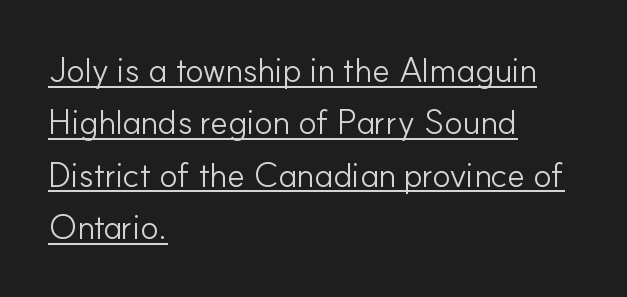
The face used here appears with an underline applied. The setting favours the left margin, as ordinary paragraphs usually do. Do the characters align in a grid? No, the font is proportional. The type is set solid horizontally, with unmodified tracking. A typesetter would label this face a sans. If you drew a line through each stem, it would be perfectly vertical.
